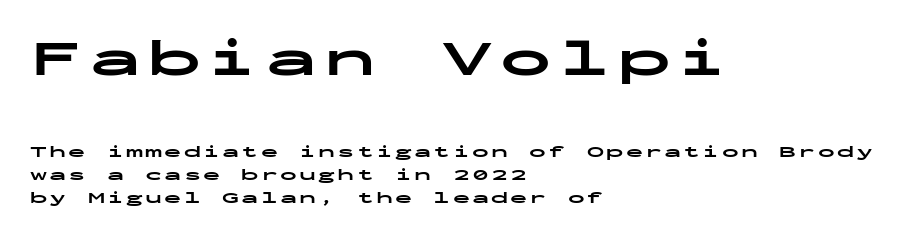
Heft: maximum for text — a bold. The glyphs in this specimen are sans serif. The compositor pushed each line to the left boundary. The baseline area is clear. Large over small — that's the arrangement of the two blocks here.
